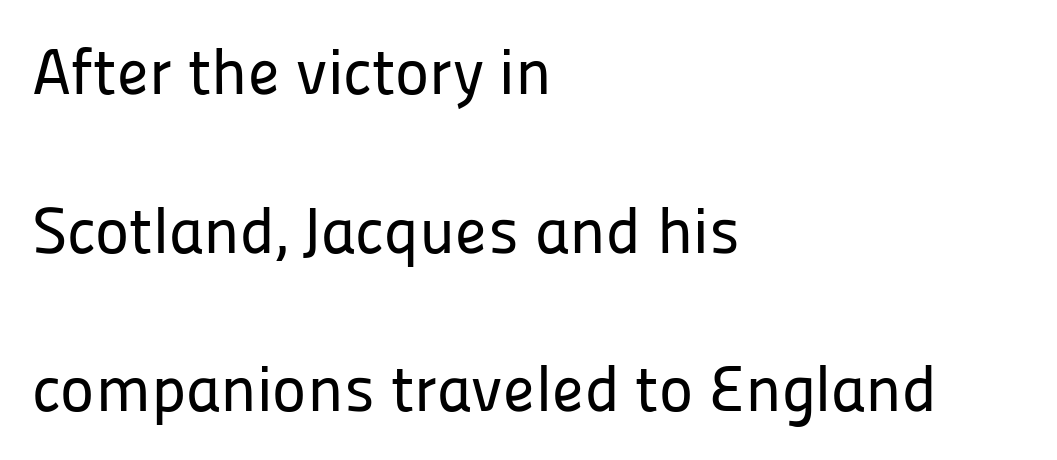
{"serif": "no", "italic": "no", "width": "normal", "stroke_contrast": "low", "x_height": "medium", "monospaced": "no", "underline": "no", "align": "left", "line_spacing": "loose", "line_spacing_ratio": 2.44, "letter_spacing": "normal", "letter_spacing_em": 0.0, "glyph_px": 65}
